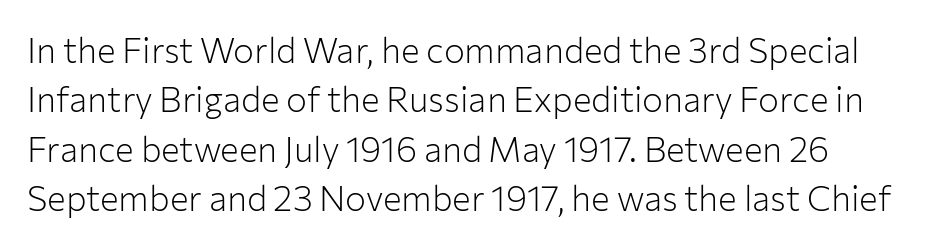
If you drew a ruler down the left edge, every line would touch it. The letters advance in unequal steps, a hallmark of proportional type. The lines sit at an ordinary, default distance from one another. Posture: vertical.
